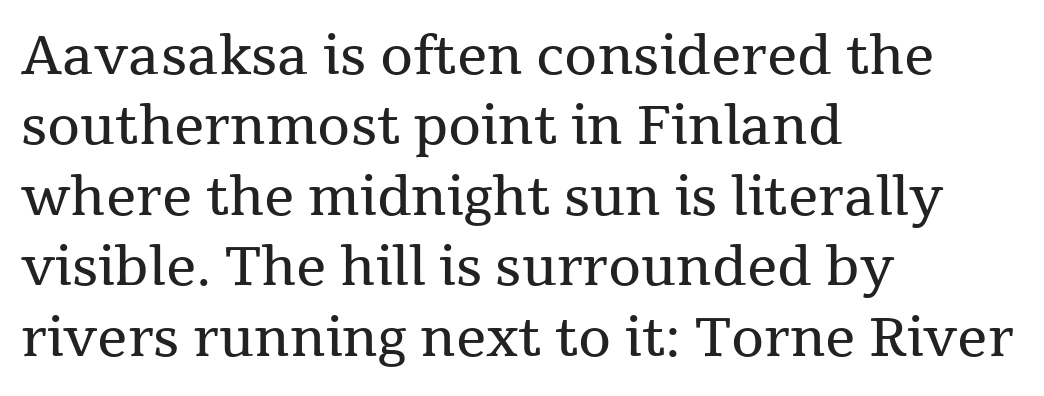
{"serif": "yes", "italic": "no", "bold": "no", "weight": "regular", "width": "normal", "stroke_contrast": "medium", "x_height": "medium", "monospaced": "no", "underline": "no", "align": "left", "line_spacing": "normal", "line_spacing_ratio": 1.33, "letter_spacing": "normal", "letter_spacing_em": 0.0, "glyph_px": 53}
